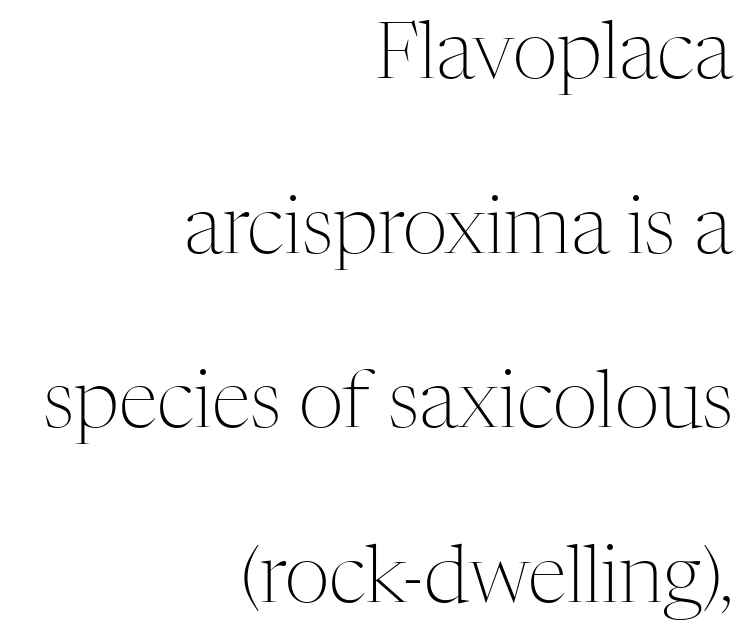
Spacing verdict: proportional, widths tailored to each character. Between one letter and the next there's only the usual sliver of space. Airy leading. The strokes are not fattened; the text isn't bold.
